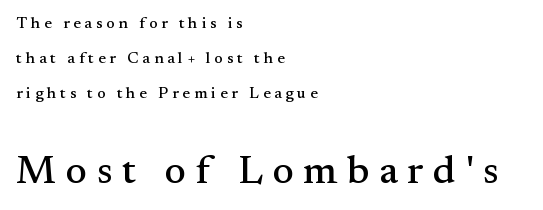
{"serif": "yes", "italic": "no", "width": "normal", "stroke_contrast": "medium", "x_height": "small", "monospaced": "no", "underline": "no", "align": "left", "line_spacing": "loose", "line_spacing_ratio": 2.18, "letter_spacing": "wide", "letter_spacing_em": 0.24, "larger_block": "second", "size_ratio": 2.5, "glyph_px": 40}
